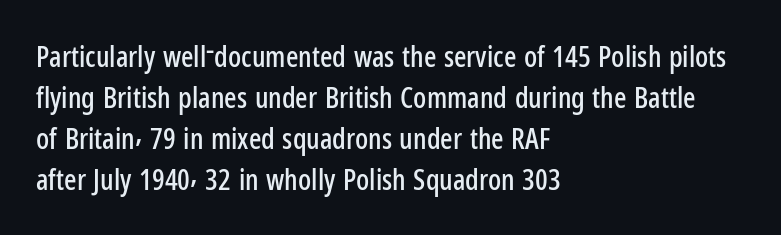
The image shows 29 px condensed sans-serif type, upright; set left-aligned, normal line spacing (1.41x), normal letter spacing, not underlined; low stroke contrast and a medium x-height.
